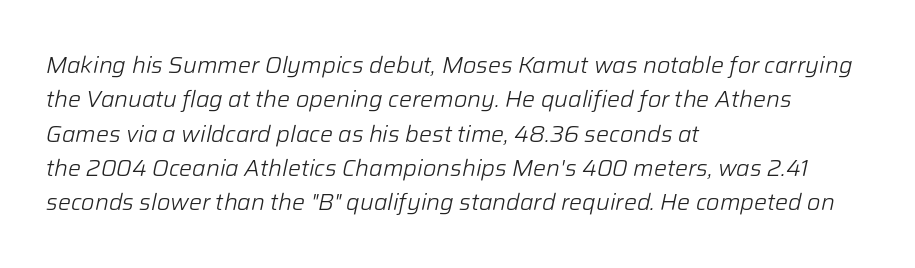
{"italic": "yes", "lean": "right", "slant_degrees": 12, "bold": "no", "underline": "no", "align": "left", "line_spacing": "normal", "line_spacing_ratio": 1.49, "letter_spacing": "normal", "letter_spacing_em": 0.0, "glyph_px": 23}
